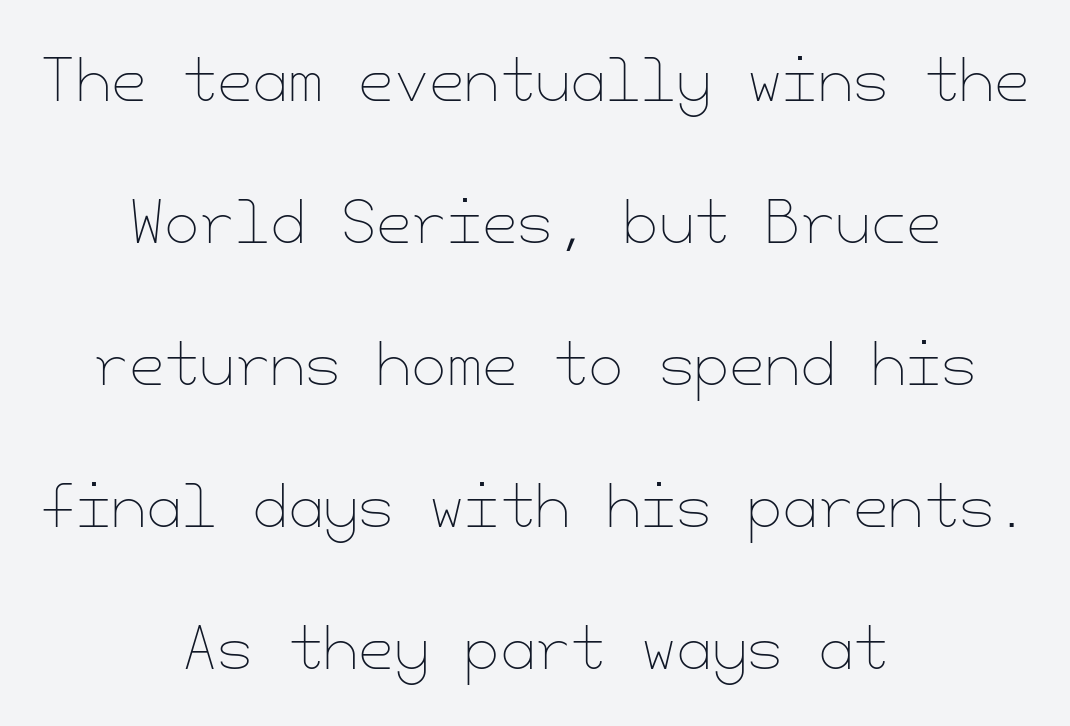
{"italic": "no", "bold": "no", "weight": "thin", "width": "normal", "stroke_contrast": "low", "x_height": "small", "underline": "no", "align": "center", "line_spacing": "loose", "line_spacing_ratio": 2.49, "letter_spacing": "normal", "letter_spacing_em": 0.0, "glyph_px": 57}
